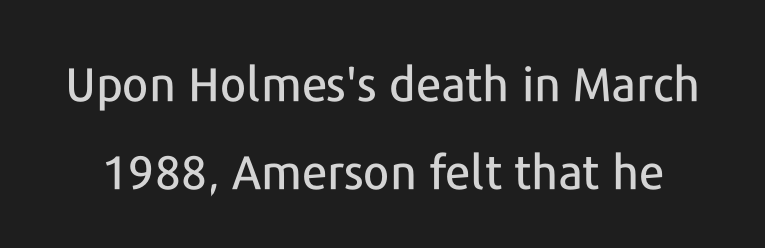
{"serif": "no", "italic": "no", "width": "normal", "stroke_contrast": "low", "x_height": "medium", "monospaced": "no", "underline": "no", "line_spacing_ratio": 1.88, "letter_spacing": "normal", "letter_spacing_em": 0.0, "glyph_px": 47}
